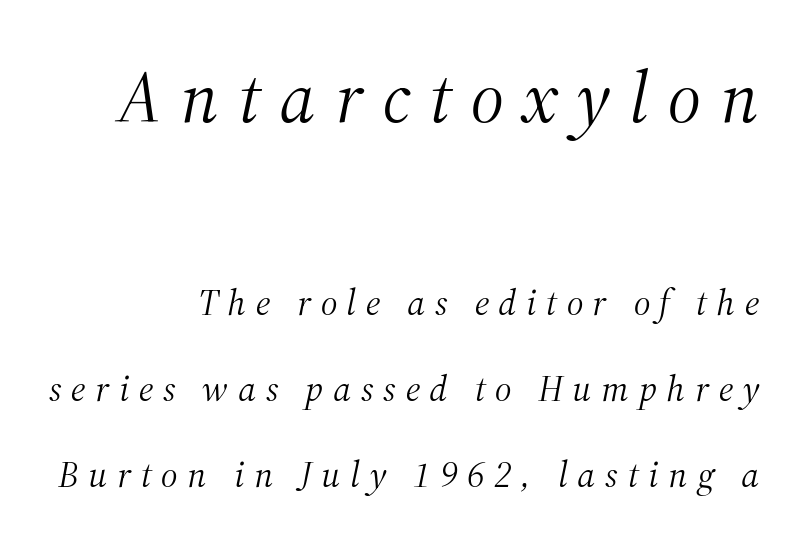
Q: Is the text bold? A: No.
Q: Is the text italic (slanted)? A: Yes, it leans right by about 12 degrees.
Q: Is the typeface a serif or a sans-serif typeface? A: Serif.
Q: Is the text underlined? A: No.
Q: How is the paragraph aligned? A: Right-aligned.
Q: Is the spacing between letters normal or unusually wide? A: Unusually wide.
Q: Is the spacing between lines tight, normal or loose? A: Loose.
Q: Which block of text is set in a larger size, the first (top) or the second (bottom)? A: The first (top) one.
Q: Width (condensed, normal, or wide)? A: Normal.
Q: Stroke contrast? A: Medium.
Q: x-height? A: Medium.
Q: Monospaced? A: No.
